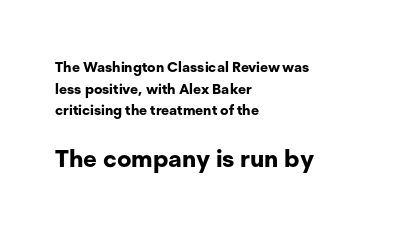
The image shows 24 px bold type, upright; set left-aligned, normal line spacing (1.55x), normal letter spacing, not underlined; the second (bottom) block is 1.71x larger.
